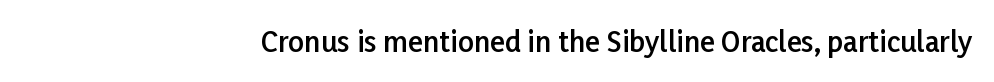
Q: Is the text bold? A: Semi-bold.
Q: Is the text italic (slanted)? A: No, it is upright.
Q: Is the typeface a serif or a sans-serif typeface? A: Sans-serif.
Q: Is the text underlined? A: No.
Q: How is the paragraph aligned? A: Right-aligned.
Q: Is the spacing between letters normal or unusually wide? A: Normal.
Q: Width (condensed, normal, or wide)? A: Normal.
Q: Stroke contrast? A: Low.
Q: x-height? A: Medium.
Q: Monospaced? A: No.
